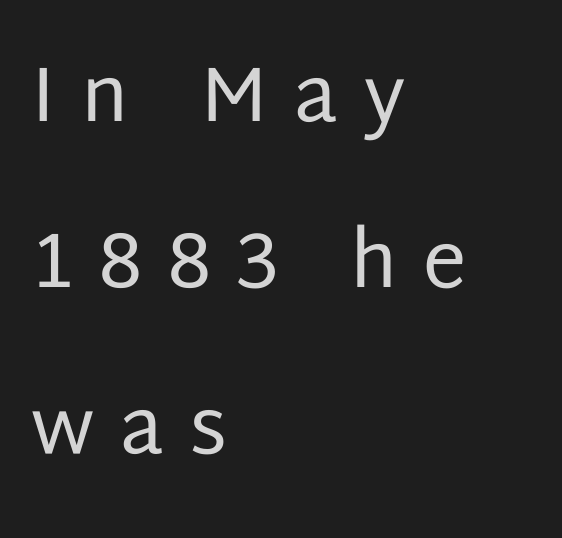
Q: Is the text bold? A: No.
Q: Is the text italic (slanted)? A: No, it is upright.
Q: Is the typeface a serif or a sans-serif typeface? A: Sans-serif.
Q: Is the text underlined? A: No.
Q: How is the paragraph aligned? A: Left-aligned.
Q: Is the spacing between letters normal or unusually wide? A: Unusually wide.
Q: Is the spacing between lines tight, normal or loose? A: Loose.
Q: Width (condensed, normal, or wide)? A: Normal.
Q: Stroke contrast? A: Low.
Q: x-height? A: Large.
Q: Monospaced? A: No.
